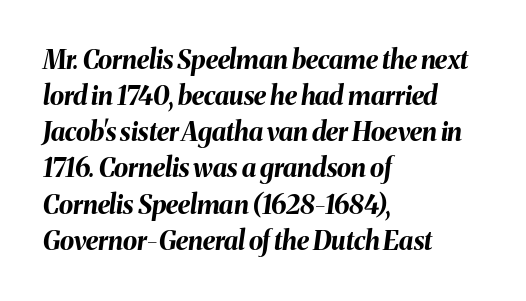
Typographic density is high because the face is bold. The space directly below the letters is spotless. Summary of vertical rhythm: regular, with standard interline spacing. Here the glyphs are tracked normally, forming tight word shapes.
